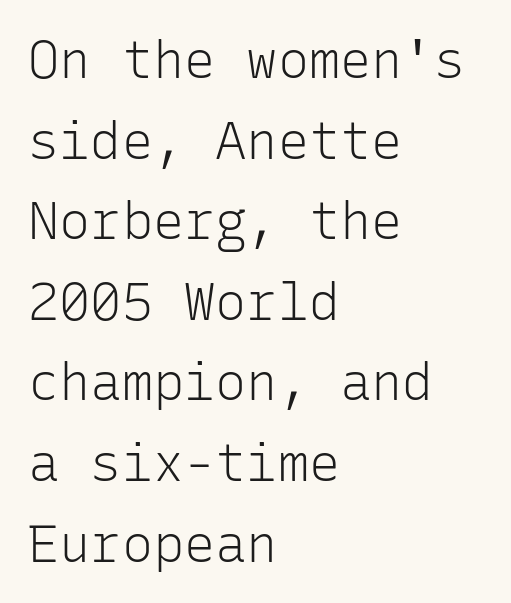
{"serif": "no", "italic": "no", "bold": "no", "weight": "light", "width": "normal", "stroke_contrast": "low", "x_height": "medium", "monospaced": "yes", "underline": "no", "align": "left", "line_spacing": "normal", "line_spacing_ratio": 1.55, "letter_spacing": "normal", "letter_spacing_em": 0.0, "glyph_px": 52}
